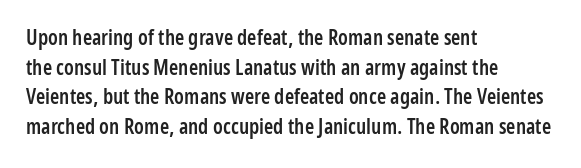
Q: Is the text bold? A: Semi-bold.
Q: Is the text italic (slanted)? A: No, it is upright.
Q: Is the text underlined? A: No.
Q: How is the paragraph aligned? A: Left-aligned.
Q: Is the spacing between letters normal or unusually wide? A: Normal.
Q: Is the spacing between lines tight, normal or loose? A: Normal.
